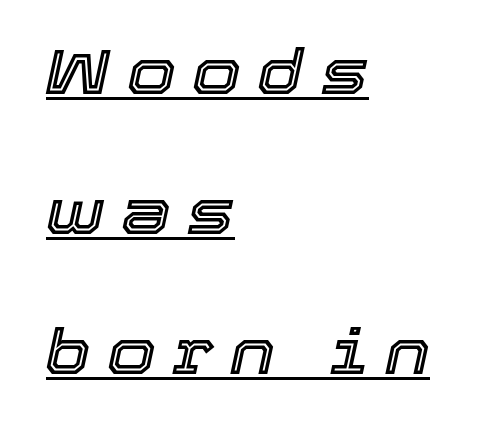
The image shows 63 px text type, italic (leaning right); set left-aligned, loose line spacing (2.22x), unusually wide letter spacing (+0.26 em), underlined; a medium x-height.
